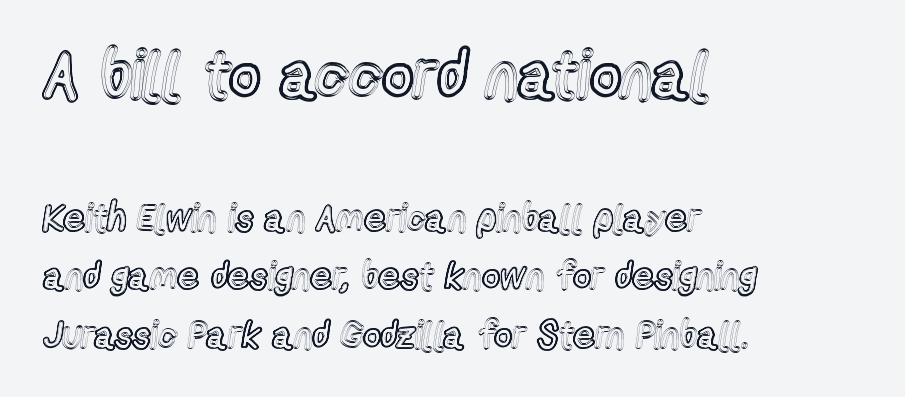
The image shows 67 px condensed type; set left-aligned, normal line spacing (1.54x), normal letter spacing, not underlined; the first (top) block is 1.76x larger; a medium x-height.
